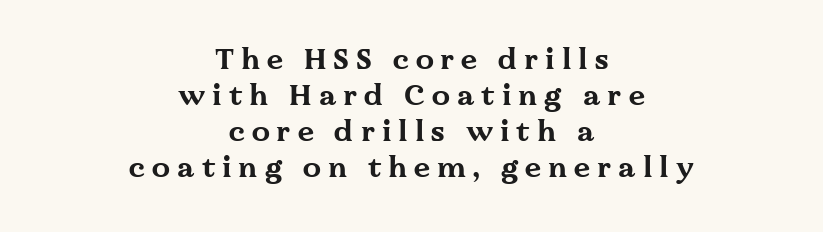
Nope, not italic — everything's standing straight. Small tapered or slab feet sit at the stroke ends, so this counts as serif. This rendering uses center alignment, leaving both contours irregular but symmetric. A typesetter would call this heavily tracked-out type.
